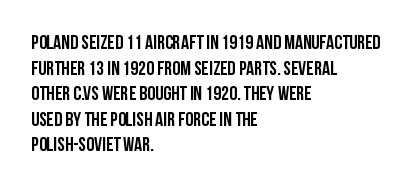
{"italic": "no", "underline": "no", "align": "left", "line_spacing": "normal", "line_spacing_ratio": 1.28, "letter_spacing": "normal", "letter_spacing_em": 0.0, "glyph_px": 20}
